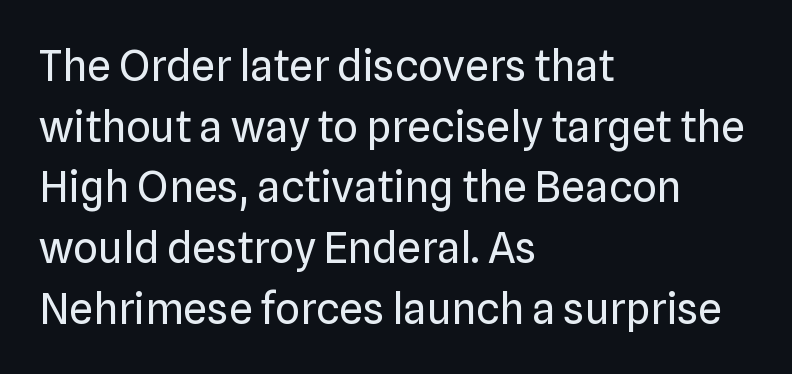
{"serif": "no", "italic": "no", "bold": "no", "weight": "regular", "width": "normal", "stroke_contrast": "low", "x_height": "medium", "monospaced": "no", "underline": "no", "align": "left", "line_spacing": "normal", "line_spacing_ratio": 1.41, "letter_spacing": "normal", "letter_spacing_em": 0.0, "glyph_px": 43}
